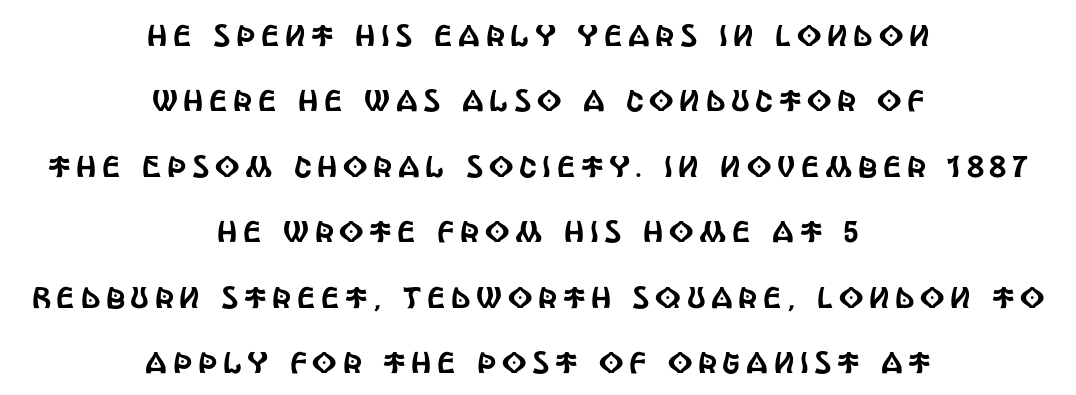
Q: Is the text italic (slanted)? A: No, it is upright.
Q: Is the typeface a serif or a sans-serif typeface? A: Sans-serif.
Q: Is the text underlined? A: No.
Q: How is the paragraph aligned? A: Centered.
Q: Is the spacing between lines tight, normal or loose? A: Loose.
Q: Width (condensed, normal, or wide)? A: Condensed.
Q: x-height? A: Large.
Q: Monospaced? A: No.
